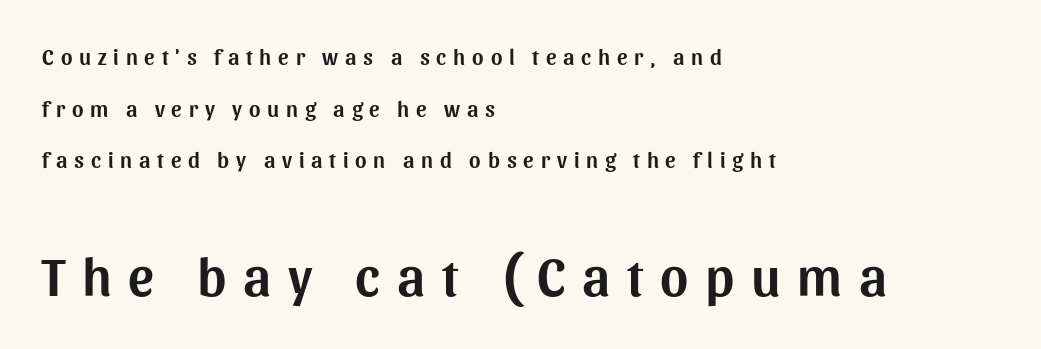
{"serif": "no", "italic": "no", "width": "normal", "stroke_contrast": "medium", "x_height": "medium", "monospaced": "no", "underline": "no", "align": "left", "line_spacing": "loose", "line_spacing_ratio": 2.35, "letter_spacing": "wide", "letter_spacing_em": 0.31, "larger_block": "second", "size_ratio": 2.45, "glyph_px": 54}
